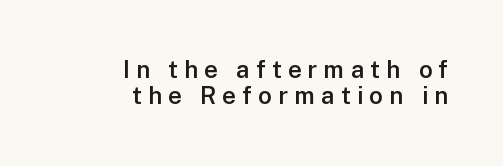
The image shows 24 px text type, upright; set right-aligned, tight line spacing (1.09x), unusually wide letter spacing (+0.26 em), not underlined.
